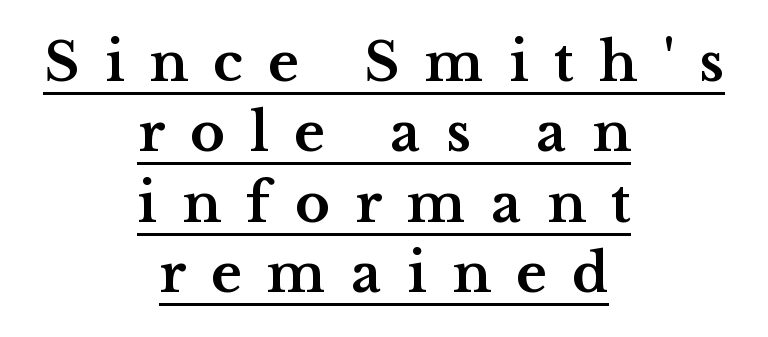
{"serif": "yes", "italic": "no", "bold": "yes", "weight": "bold", "width": "wide", "stroke_contrast": "medium", "x_height": "medium", "monospaced": "no", "underline": "yes", "align": "center", "line_spacing": "normal", "line_spacing_ratio": 1.33, "letter_spacing": "wide", "letter_spacing_em": 0.48, "glyph_px": 53}
